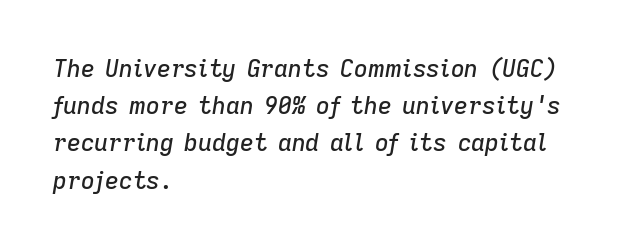
The ragged edge is on the right, which tells us the setting is flush left. Notice how the stems are inclined rather than vertical — that's the hallmark of italics. The specimen omits any rule beneath the text block's lines. Look at the tracking — it's just the regular setting, nothing added.
